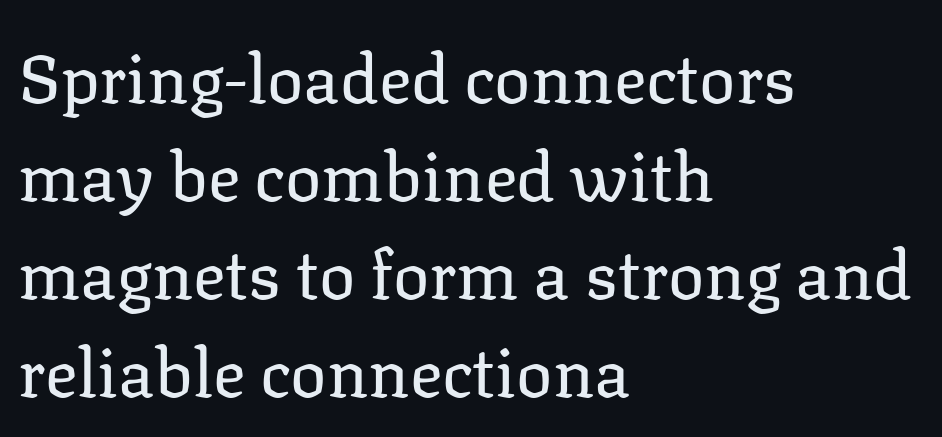
The image shows 68 px regular-weight serif type, upright; set left-aligned, normal line spacing (1.44x), normal letter spacing, not underlined; low stroke contrast and a medium x-height.
